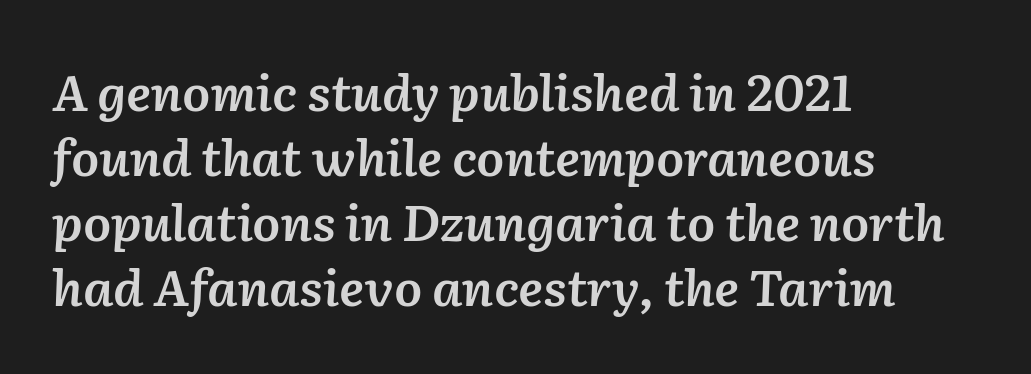
{"italic": "yes", "lean": "right", "slant_degrees": 2, "bold": "semi", "weight": "semibold", "width": "normal", "stroke_contrast": "low", "x_height": "medium", "monospaced": "no", "underline": "no", "align": "left", "line_spacing": "normal", "line_spacing_ratio": 1.3, "letter_spacing": "normal", "letter_spacing_em": 0.0, "glyph_px": 50}
